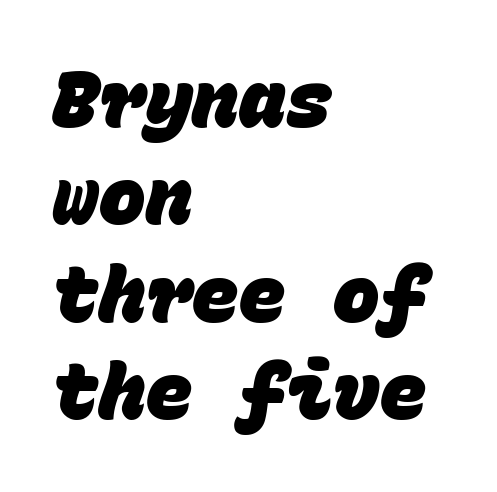
{"serif": "no", "bold": "yes", "weight": "heavy", "width": "normal", "stroke_contrast": "low", "x_height": "large", "monospaced": "yes", "underline": "no", "align": "left", "line_spacing": "normal", "line_spacing_ratio": 1.25, "letter_spacing": "normal", "letter_spacing_em": 0.0, "glyph_px": 78}
